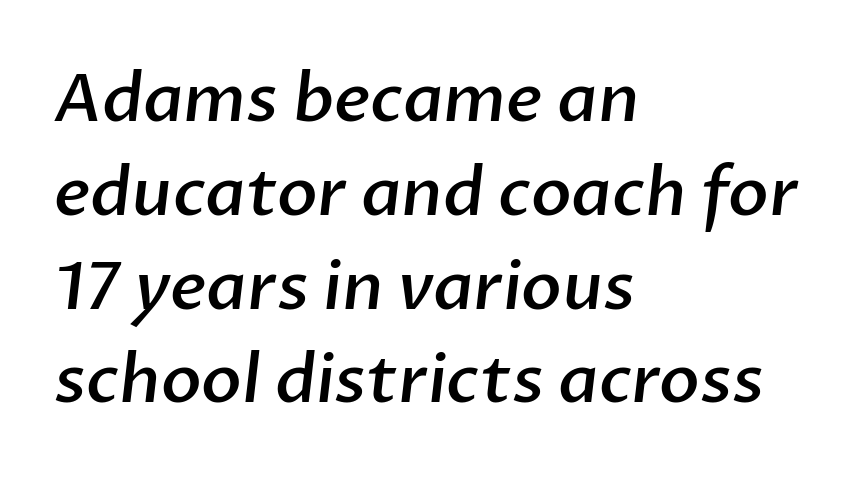
Q: Is the text bold? A: Semi-bold.
Q: Is the typeface a serif or a sans-serif typeface? A: Sans-serif.
Q: Is the text underlined? A: No.
Q: How is the paragraph aligned? A: Left-aligned.
Q: Is the spacing between letters normal or unusually wide? A: Normal.
Q: Is the spacing between lines tight, normal or loose? A: Normal.
Q: Width (condensed, normal, or wide)? A: Normal.
Q: Stroke contrast? A: Low.
Q: x-height? A: Medium.
Q: Monospaced? A: No.
